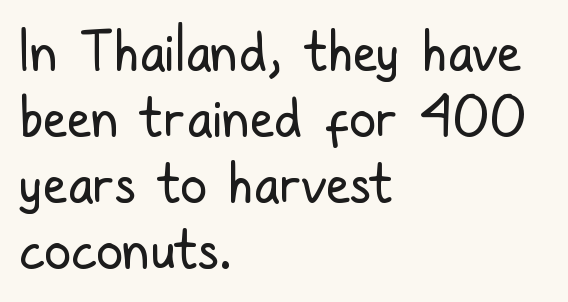
The image shows 54 px regular-weight, condensed sans-serif type, upright; set left-aligned, line spacing 1.22x, normal letter spacing, not underlined; low stroke contrast and a medium x-height.
